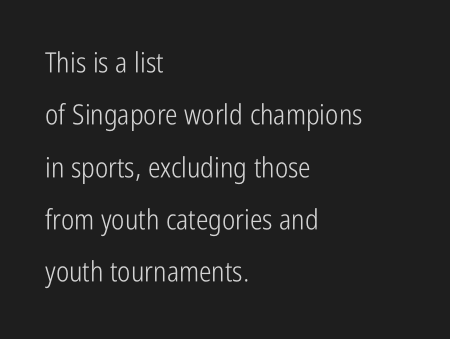
{"serif": "no", "italic": "no", "bold": "no", "weight": "light", "width": "condensed", "stroke_contrast": "low", "x_height": "medium", "monospaced": "no", "underline": "no", "align": "left", "line_spacing_ratio": 1.87, "letter_spacing": "normal", "letter_spacing_em": 0.0, "glyph_px": 28}
